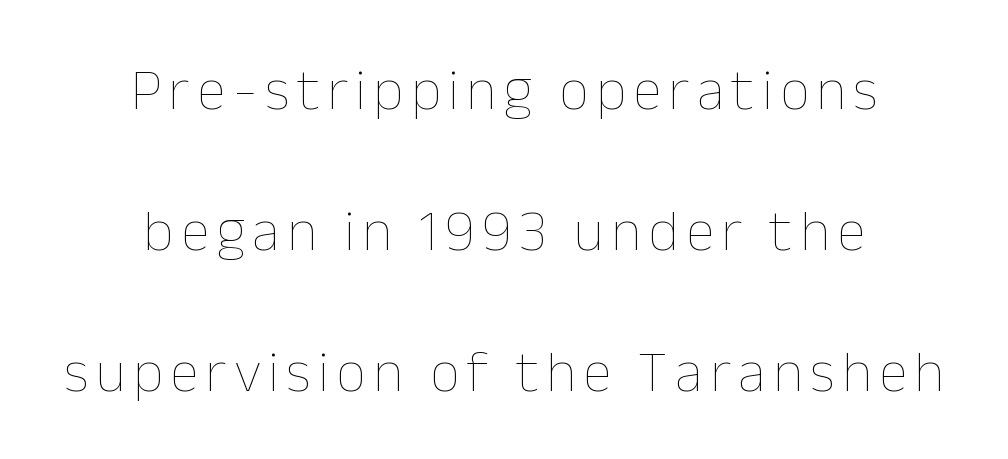
The image shows 59 px thin type, upright; set centered, loose line spacing (2.39x), not underlined; low stroke contrast and a medium x-height.
